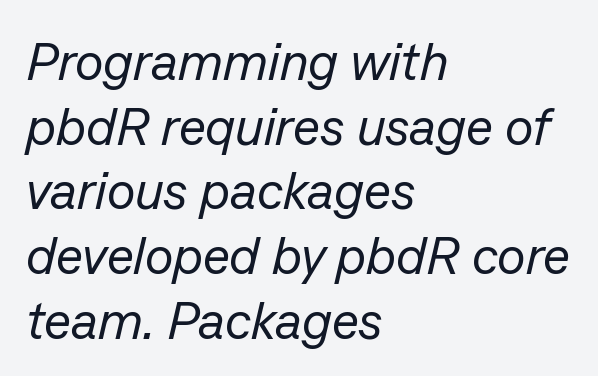
Q: Is the text bold? A: No.
Q: Is the text italic (slanted)? A: Yes, it leans right by about 13 degrees.
Q: Is the text underlined? A: No.
Q: How is the paragraph aligned? A: Left-aligned.
Q: Is the spacing between letters normal or unusually wide? A: Normal.
Q: Width (condensed, normal, or wide)? A: Normal.
Q: Stroke contrast? A: Low.
Q: x-height? A: Medium.
Q: Monospaced? A: No.
